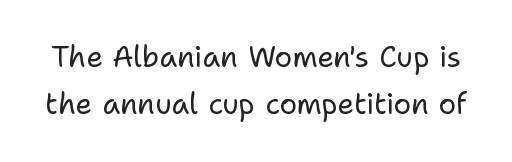
The font's upright variant was chosen for this text. This rendering features lettering with no underline. You could call the tracking neutral — neither tight nor loose. The letters advance in unequal steps, a hallmark of proportional type. The typeface chosen for these lines omits serifs.
